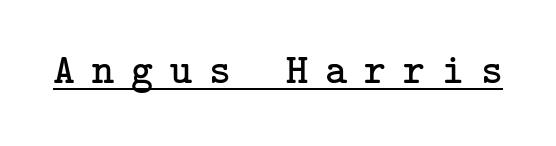
{"serif": "yes", "italic": "no", "bold": "no", "weight": "regular", "width": "normal", "stroke_contrast": "low", "x_height": "medium", "underline": "yes", "letter_spacing": "wide", "letter_spacing_em": 0.4, "glyph_px": 42}
